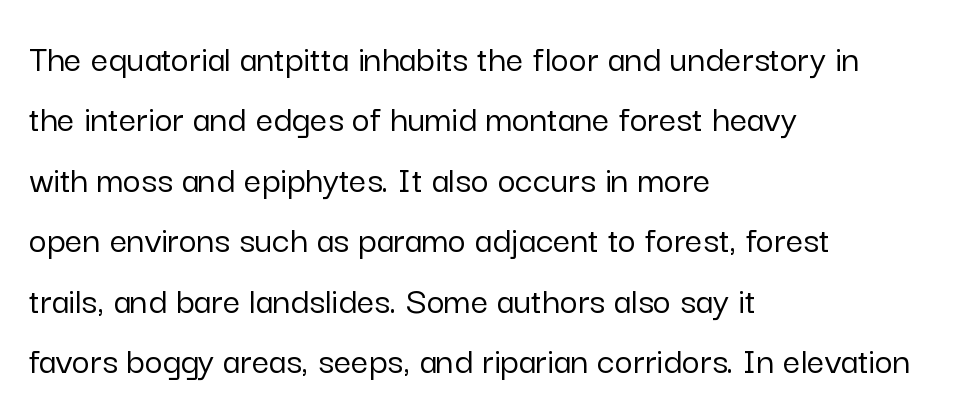
{"serif": "no", "italic": "no", "width": "normal", "stroke_contrast": "low", "x_height": "medium", "monospaced": "no", "underline": "no", "align": "left", "line_spacing": "normal", "line_spacing_ratio": 1.55, "letter_spacing": "normal", "letter_spacing_em": 0.0, "glyph_px": 39}
